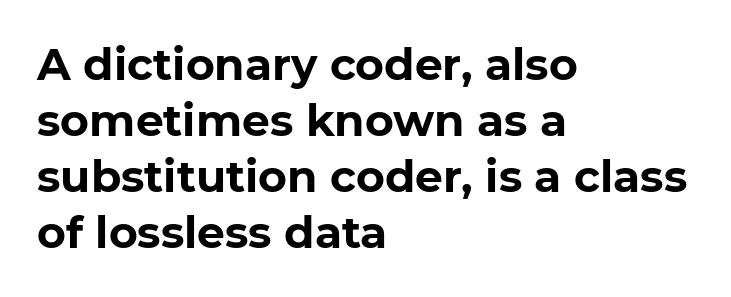
This rendering uses left alignment, leaving the right contour irregular. Normally led — the rows are evenly, conventionally spaced. Default kerning and tracking; the words read as compact shapes. The typography opts for an upright posture over an oblique one.
